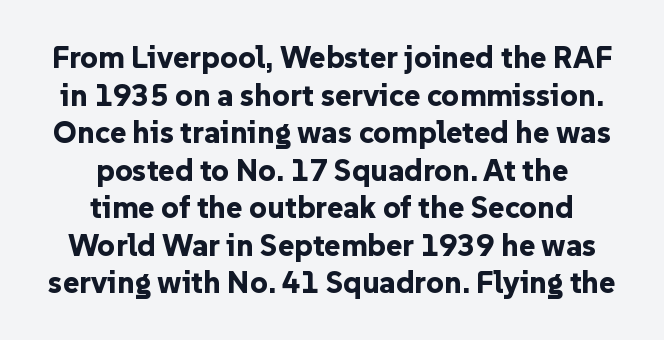
The image shows 31 px bold sans-serif type, upright; set centered, line spacing 1.21x, normal letter spacing, not underlined; low stroke contrast and a medium x-height.
